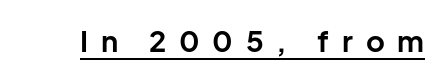
On the weight axis this lands at bold, roughly 700. Each line of the rendering has a horizontal stroke beneath the glyphs. A roman cut, with each character standing at attention. In terms of letterform style, serifs are entirely absent. Varying glyph widths throughout — classic text-font behaviour. Honestly, the letter spacing is so wide it's the main thing you notice.
